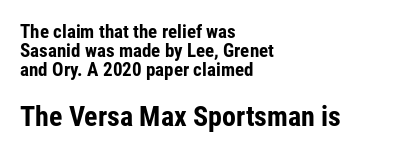
Type without underlining. Weight: bold. The paragraph shown leans on its left margin. When letters stand straight like this, we call the style roman or upright. Each letter keeps its own natural width here, so spacing adapts to shape. The lines are packed closely together with very little leading.
